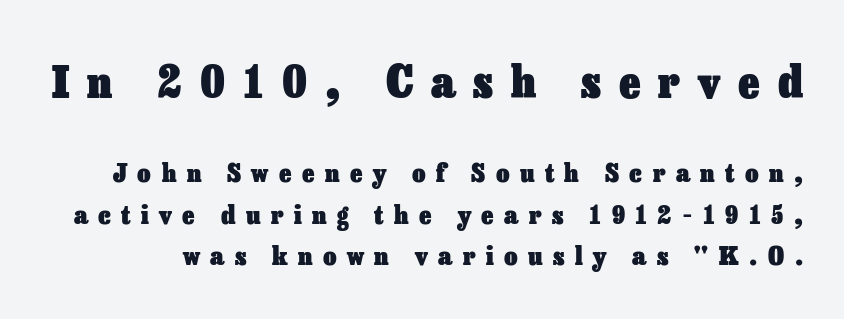
{"italic": "no", "bold": "yes", "weight": "heavy", "width": "normal", "stroke_contrast": "low", "x_height": "medium", "monospaced": "no", "underline": "no", "line_spacing": "normal", "line_spacing_ratio": 1.6, "letter_spacing": "wide", "letter_spacing_em": 0.4, "larger_block": "first", "size_ratio": 1.73, "glyph_px": 45}
